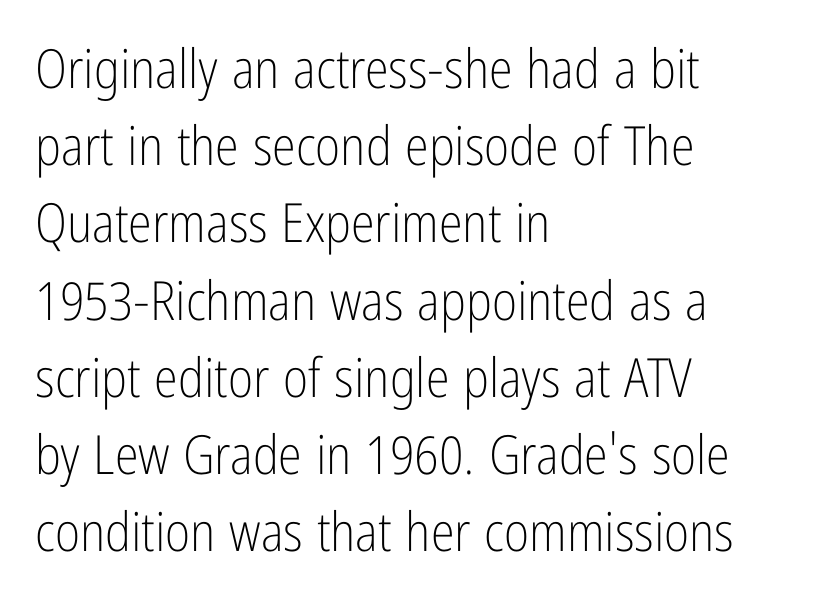
The image shows 54 px light, condensed sans-serif type, upright; set left-aligned, normal line spacing (1.43x), normal letter spacing, not underlined; low stroke contrast and a medium x-height.
